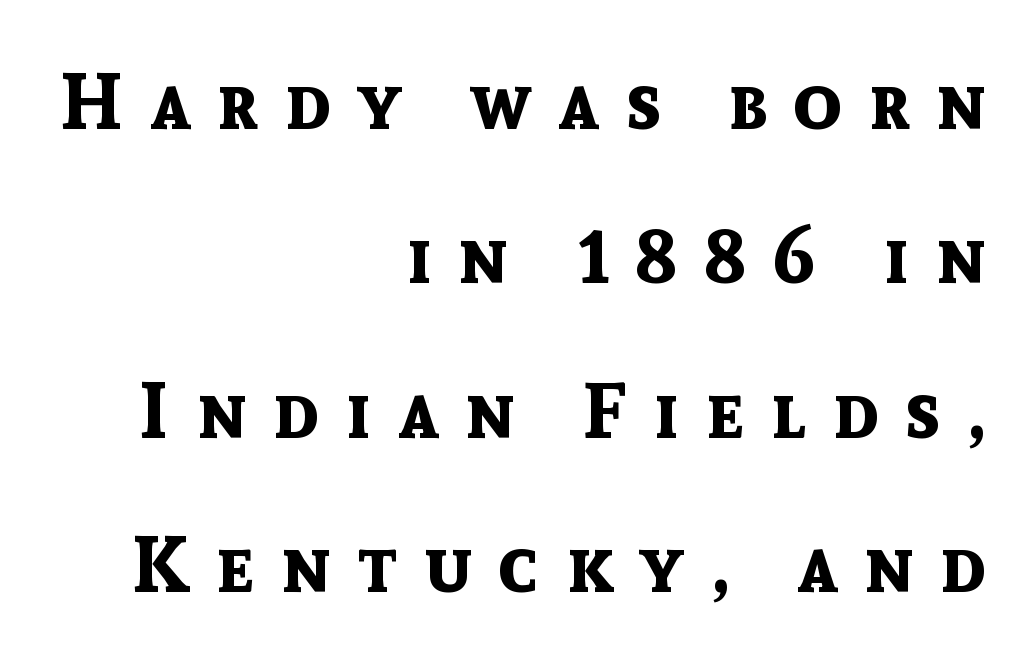
Q: Is the text bold? A: Yes.
Q: Is the text italic (slanted)? A: No, it is upright.
Q: Is the typeface a serif or a sans-serif typeface? A: Sans-serif.
Q: Is the text underlined? A: No.
Q: How is the paragraph aligned? A: Right-aligned.
Q: Is the spacing between letters normal or unusually wide? A: Unusually wide.
Q: Is the spacing between lines tight, normal or loose? A: Loose.
Q: Width (condensed, normal, or wide)? A: Normal.
Q: x-height? A: Medium.
Q: Monospaced? A: No.
